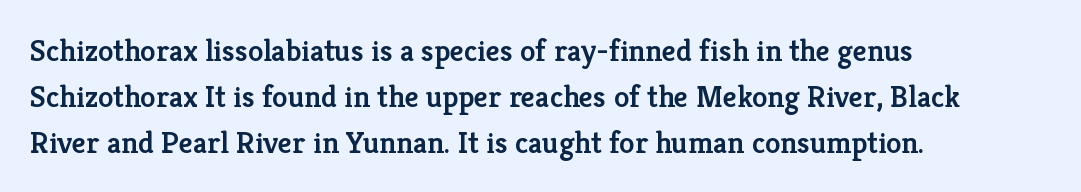
Yep, those are serifs on the letters. Just letters on the line, the space beneath them empty. Which margin do the lines hug? The left one — the right edge is uneven. Notice how the stems are strictly vertical — no italics here.
